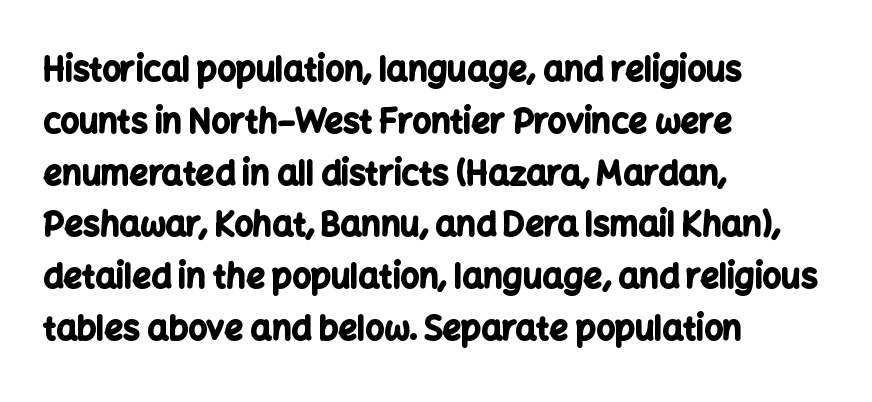
{"serif": "no", "italic": "no", "bold": "yes", "weight": "bold", "width": "normal", "stroke_contrast": "low", "x_height": "medium", "monospaced": "no", "underline": "no", "align": "left", "line_spacing": "normal", "line_spacing_ratio": 1.57, "letter_spacing": "normal", "letter_spacing_em": 0.0, "glyph_px": 33}
